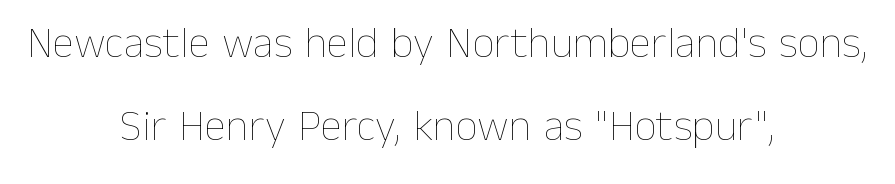
Q: Is the text bold? A: No.
Q: Is the text italic (slanted)? A: No, it is upright.
Q: Is the text underlined? A: No.
Q: How is the paragraph aligned? A: Centered.
Q: Is the spacing between letters normal or unusually wide? A: Normal.
Q: Width (condensed, normal, or wide)? A: Normal.
Q: Stroke contrast? A: Low.
Q: x-height? A: Medium.
Q: Monospaced? A: No.
